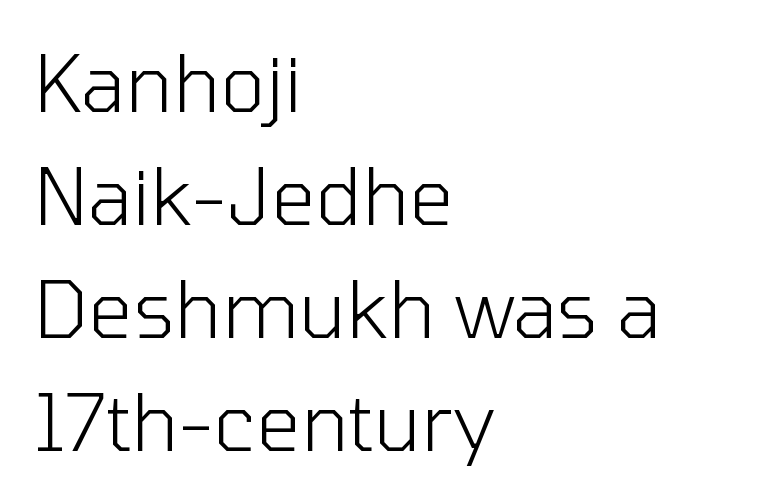
Q: Is the text bold? A: No.
Q: Is the text italic (slanted)? A: No, it is upright.
Q: Is the typeface a serif or a sans-serif typeface? A: Sans-serif.
Q: Is the text underlined? A: No.
Q: How is the paragraph aligned? A: Left-aligned.
Q: Is the spacing between letters normal or unusually wide? A: Normal.
Q: Is the spacing between lines tight, normal or loose? A: Normal.
Q: Width (condensed, normal, or wide)? A: Normal.
Q: Stroke contrast? A: Low.
Q: x-height? A: Medium.
Q: Monospaced? A: No.
